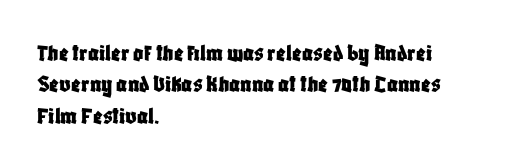
{"italic": "no", "underline": "no", "align": "left", "line_spacing": "normal", "line_spacing_ratio": 1.26, "letter_spacing": "normal", "letter_spacing_em": 0.0, "glyph_px": 25}
